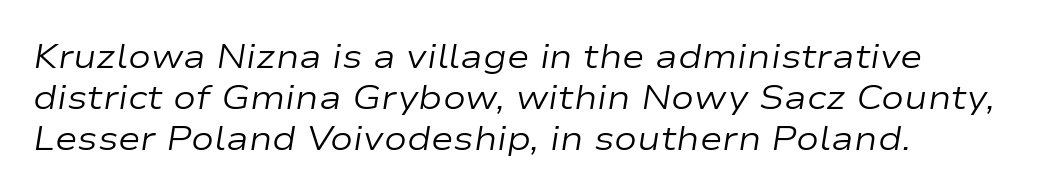
Letters rest on an invisible, unmarked baseline. The compositor pushed each line to the left boundary. Each letter keeps its own natural width here, so spacing adapts to shape. Emphasis-style slanted type is in use.
